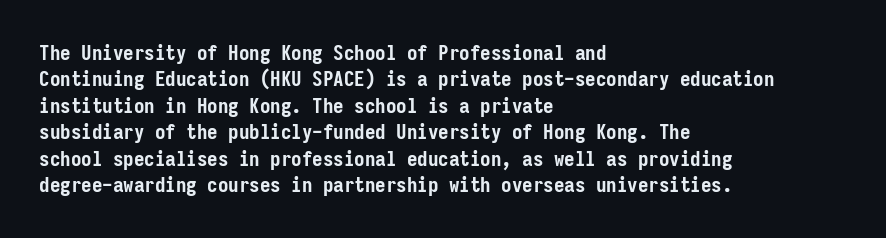
{"italic": "no", "bold": "yes", "underline": "no", "align": "left", "line_spacing": "normal", "line_spacing_ratio": 1.26, "letter_spacing": "normal", "letter_spacing_em": 0.0, "glyph_px": 21}
